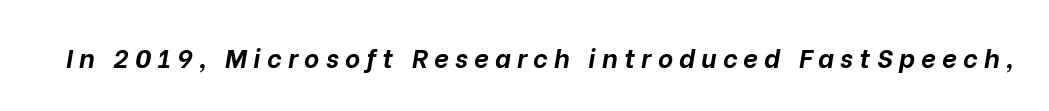
The image shows 26 px bold type, italic (leaning right); set unusually wide letter spacing (+0.24 em), not underlined.
